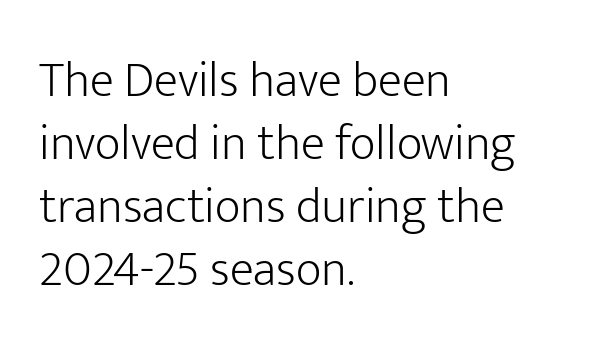
{"serif": "no", "italic": "no", "bold": "no", "weight": "light", "width": "normal", "stroke_contrast": "low", "x_height": "medium", "monospaced": "no", "underline": "no", "align": "left", "line_spacing": "normal", "line_spacing_ratio": 1.26, "letter_spacing": "normal", "letter_spacing_em": 0.0, "glyph_px": 50}
